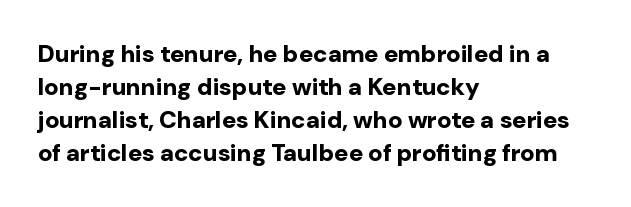
{"italic": "no", "bold": "yes", "underline": "no", "align": "left", "line_spacing": "normal", "line_spacing_ratio": 1.37, "letter_spacing": "normal", "letter_spacing_em": 0.0, "glyph_px": 24}
